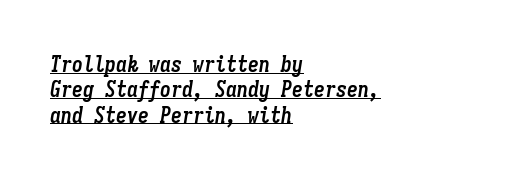
Q: Is the text bold? A: Yes.
Q: Is the text italic (slanted)? A: Yes, it leans right by about 9 degrees.
Q: Is the text underlined? A: Yes.
Q: How is the paragraph aligned? A: Left-aligned.
Q: Is the spacing between letters normal or unusually wide? A: Normal.
Q: Is the spacing between lines tight, normal or loose? A: Tight.
